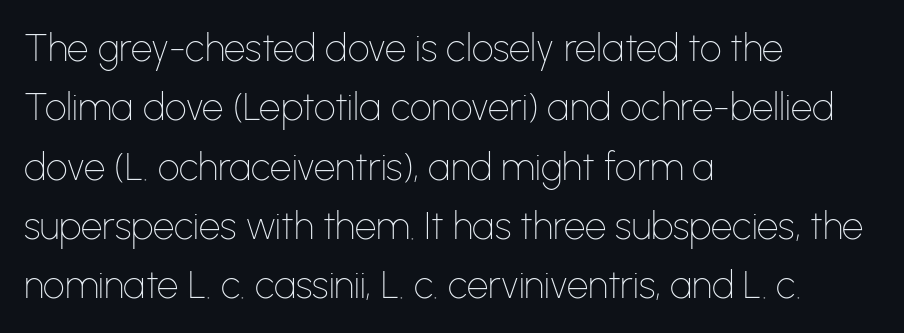
Where is the straight margin? On the left. No feet cap the strokes, marking this as sans-serif type. The face used here is rendered with its standard letterfit. Characters remain perfectly vertical along every line. Reading down the column, the eye jumps a familiar distance to each next line.
